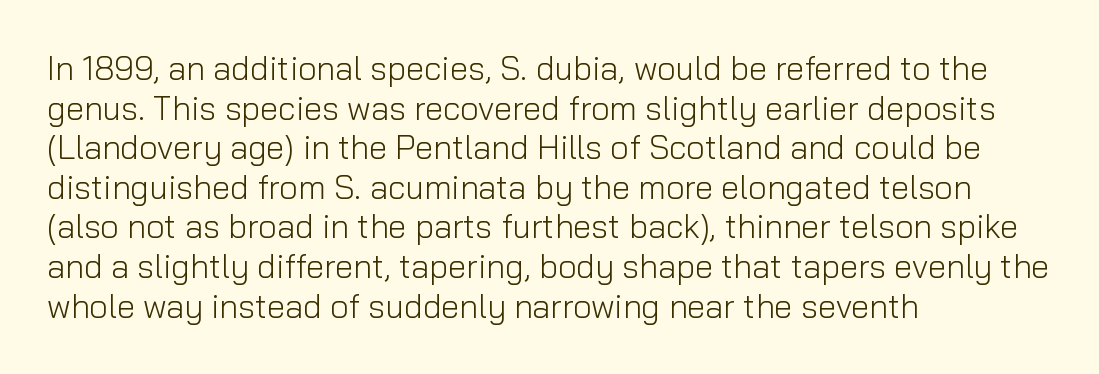
{"serif": "no", "italic": "no", "bold": "no", "weight": "light", "width": "normal", "stroke_contrast": "low", "x_height": "medium", "monospaced": "no", "underline": "no", "align": "left", "line_spacing_ratio": 1.2, "letter_spacing": "normal", "letter_spacing_em": 0.0, "glyph_px": 33}
